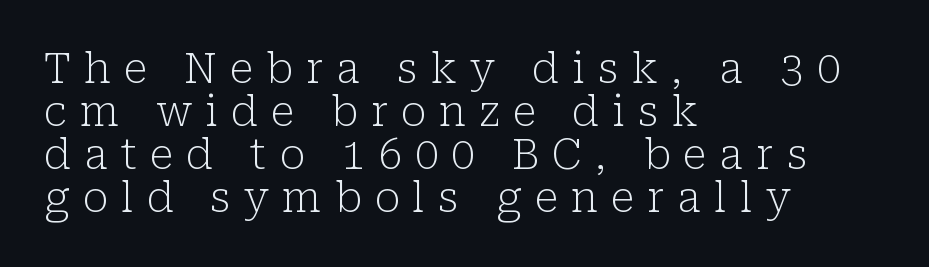
Q: Is the text bold? A: No.
Q: Is the text italic (slanted)? A: No, it is upright.
Q: Is the typeface a serif or a sans-serif typeface? A: Serif.
Q: Is the text underlined? A: No.
Q: How is the paragraph aligned? A: Left-aligned.
Q: Is the spacing between letters normal or unusually wide? A: Unusually wide.
Q: Is the spacing between lines tight, normal or loose? A: Tight.
Q: Width (condensed, normal, or wide)? A: Normal.
Q: Stroke contrast? A: Low.
Q: x-height? A: Medium.
Q: Monospaced? A: No.
